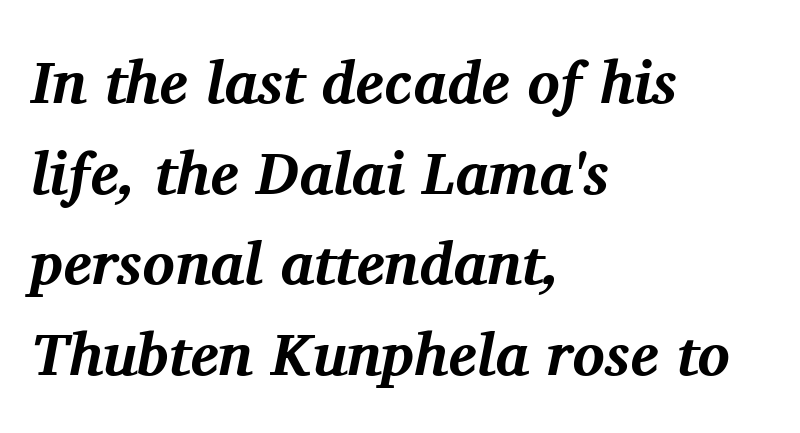
Q: Is the text bold? A: Yes.
Q: Is the text italic (slanted)? A: Yes, it leans right by about 11 degrees.
Q: Is the typeface a serif or a sans-serif typeface? A: Serif.
Q: Is the text underlined? A: No.
Q: How is the paragraph aligned? A: Left-aligned.
Q: Is the spacing between letters normal or unusually wide? A: Normal.
Q: Is the spacing between lines tight, normal or loose? A: Normal.
Q: Width (condensed, normal, or wide)? A: Normal.
Q: Stroke contrast? A: Medium.
Q: x-height? A: Medium.
Q: Monospaced? A: No.
